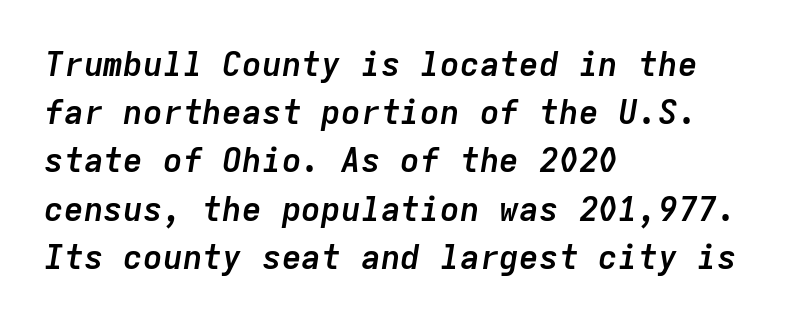
The baseline area is clear. The designer left line spacing at the default. Notice how thick the strokes are: this is what a full bold looks like. Is the letter spacing exaggerated? No — it looks like the ordinary default. The text block is weighted toward the left margin, trailing off unevenly rightward.
